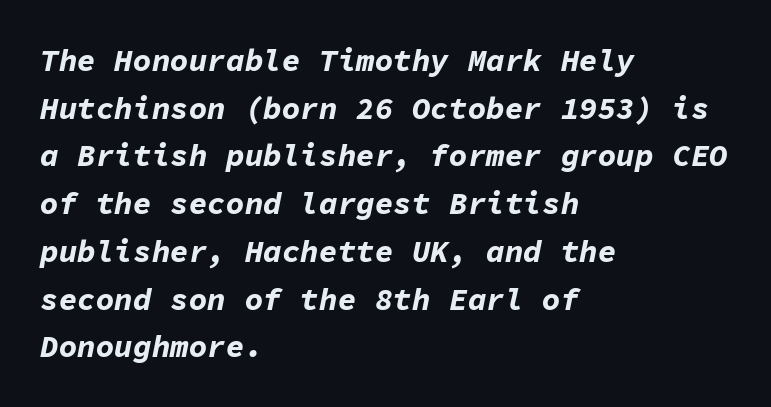
{"italic": "yes", "lean": "right", "slant_degrees": 11, "bold": "yes", "weight": "bold", "width": "normal", "stroke_contrast": "low", "x_height": "medium", "monospaced": "yes", "underline": "no", "align": "left", "line_spacing": "normal", "line_spacing_ratio": 1.54, "letter_spacing": "normal", "letter_spacing_em": 0.0, "glyph_px": 31}
